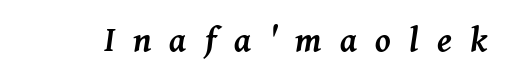
{"italic": "yes", "lean": "right", "slant_degrees": 11, "bold": "semi", "weight": "semibold", "width": "normal", "stroke_contrast": "medium", "x_height": "medium", "monospaced": "no", "underline": "no", "letter_spacing": "wide", "letter_spacing_em": 0.48, "glyph_px": 38}
